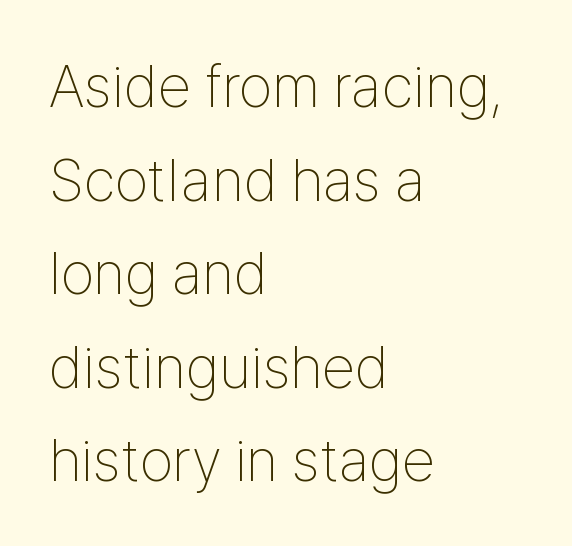
Regarding serifs, this sample does without them. This sample has the flowing, uneven cadence of proportional lettering. Line spacing here is normal. Clear beneath every line of the passage. Summary of weight: not heavy and not bold.
